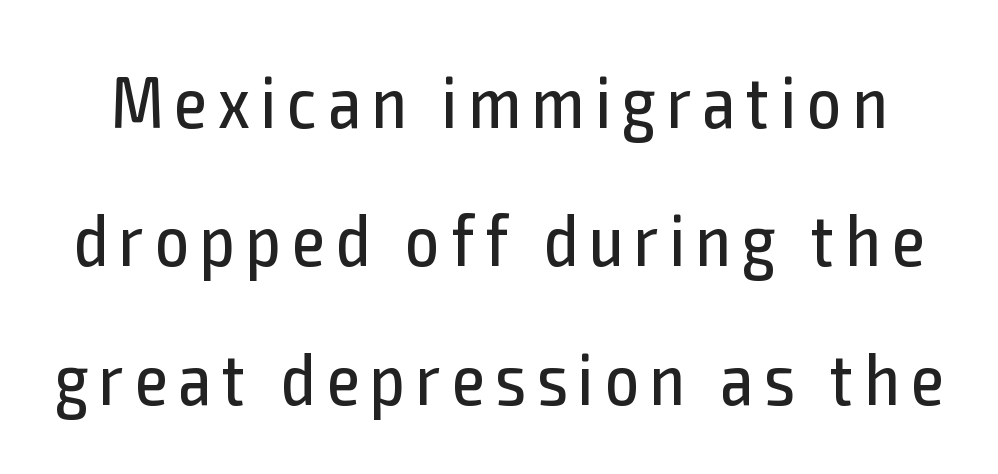
The image shows 74 px regular-weight, condensed sans-serif type, upright; set line spacing 1.87x, not underlined; a medium x-height.
